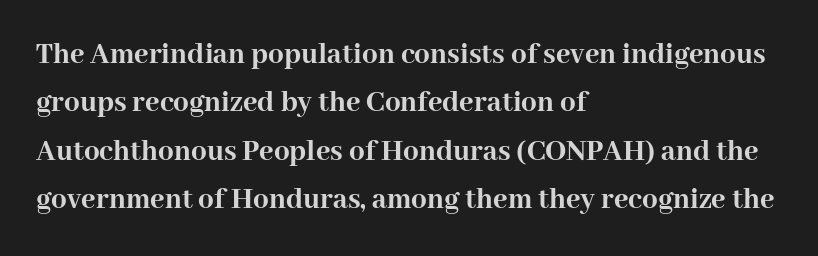
{"serif": "yes", "italic": "no", "bold": "yes", "weight": "semibold", "width": "normal", "stroke_contrast": "high", "x_height": "medium", "monospaced": "no", "underline": "no", "align": "left", "line_spacing": "normal", "line_spacing_ratio": 1.56, "letter_spacing": "normal", "letter_spacing_em": 0.0, "glyph_px": 31}
